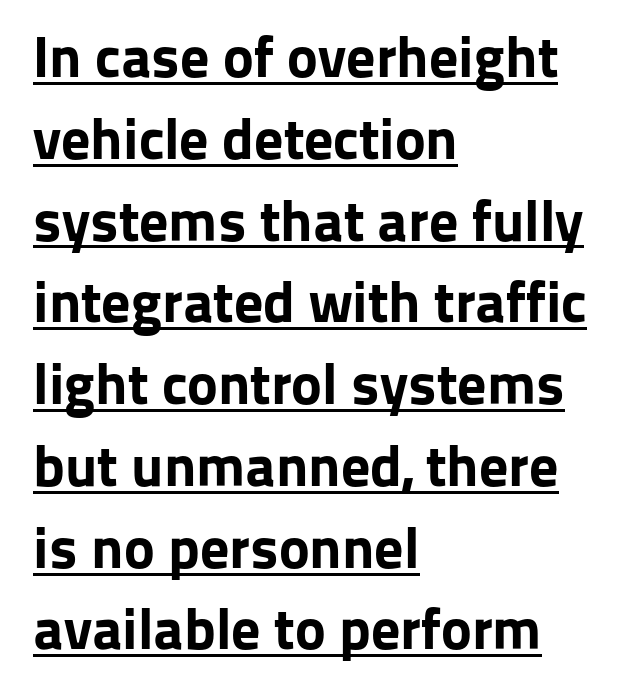
{"serif": "no", "italic": "no", "bold": "yes", "weight": "bold", "width": "normal", "stroke_contrast": "low", "x_height": "medium", "monospaced": "no", "underline": "yes", "align": "left", "line_spacing": "normal", "line_spacing_ratio": 1.41, "letter_spacing": "normal", "letter_spacing_em": 0.0, "glyph_px": 58}
